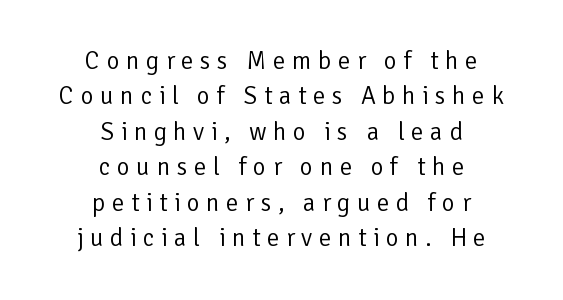
The block of text has a typical density, with ordinary space between rows. Underline: absent. Weight class: somewhere from thin through regular. This sample uses an upright cut, with every glyph sitting square on the baseline. The gaps between neighbouring characters are conspicuously large.
